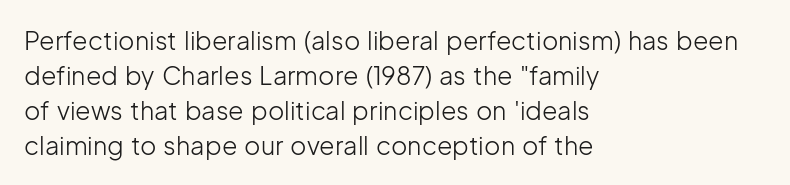
Q: Is the text bold? A: No.
Q: Is the text italic (slanted)? A: No, it is upright.
Q: Is the text underlined? A: No.
Q: How is the paragraph aligned? A: Left-aligned.
Q: Is the spacing between letters normal or unusually wide? A: Normal.
Q: Is the spacing between lines tight, normal or loose? A: Normal.
